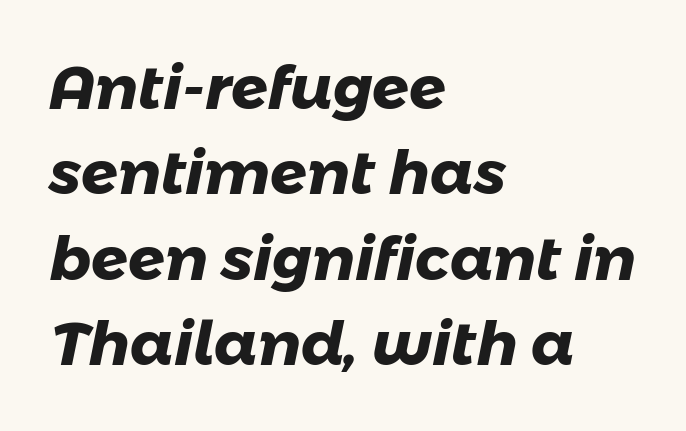
The image shows 61 px heavy sans-serif type; set left-aligned, normal line spacing (1.4x), normal letter spacing, not underlined; low stroke contrast and a medium x-height.
